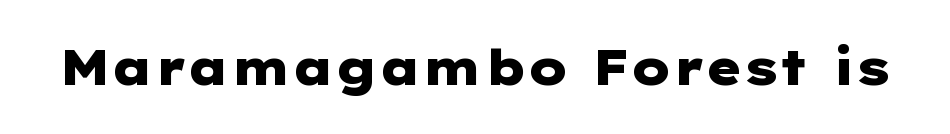
{"serif": "no", "italic": "no", "bold": "yes", "weight": "heavy", "width": "wide", "stroke_contrast": "low", "x_height": "medium", "underline": "no", "letter_spacing": "normal", "letter_spacing_em": 0.0, "glyph_px": 49}
